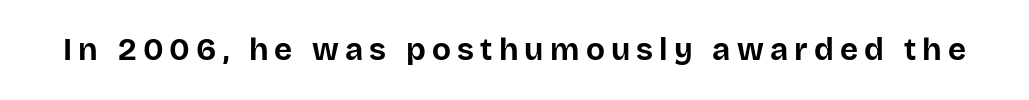
{"serif": "no", "italic": "no", "bold": "yes", "weight": "bold", "width": "normal", "stroke_contrast": "low", "x_height": "large", "monospaced": "no", "underline": "no", "letter_spacing": "wide", "letter_spacing_em": 0.2, "glyph_px": 31}
